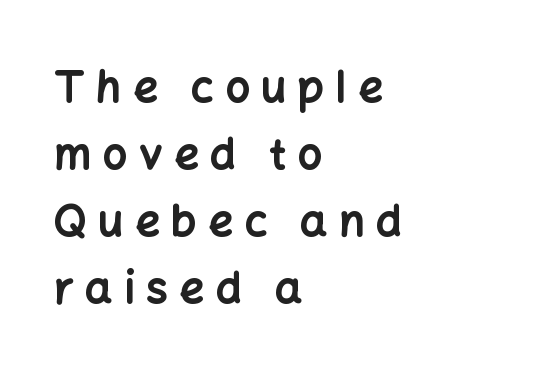
Descenders are the only things crossing below the line. You could only call the tracking loose — the letters float apart. Does the type have serifs? No, each stem ends abruptly. Normally led — the rows are evenly, conventionally spaced. If you drew a line through each stem, it would be perfectly vertical.
